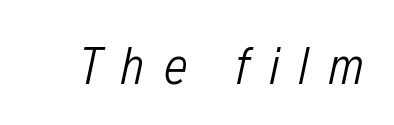
{"italic": "yes", "lean": "right", "slant_degrees": 12, "bold": "no", "weight": "light", "width": "condensed", "stroke_contrast": "low", "x_height": "medium", "monospaced": "no", "underline": "no", "letter_spacing": "wide", "letter_spacing_em": 0.36, "glyph_px": 53}
